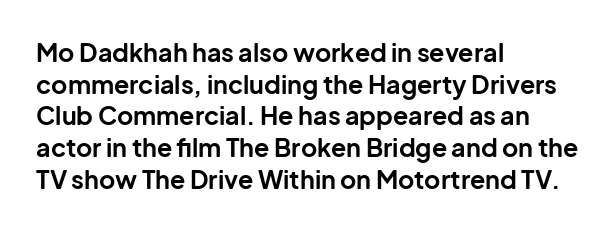
{"italic": "no", "bold": "yes", "underline": "no", "align": "left", "line_spacing": "normal", "line_spacing_ratio": 1.27, "letter_spacing": "normal", "letter_spacing_em": 0.0, "glyph_px": 25}
